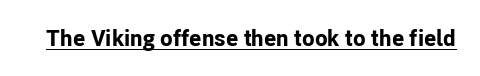
Q: Is the text bold? A: Yes.
Q: Is the text italic (slanted)? A: No, it is upright.
Q: Is the text underlined? A: Yes.
Q: Is the spacing between letters normal or unusually wide? A: Normal.
